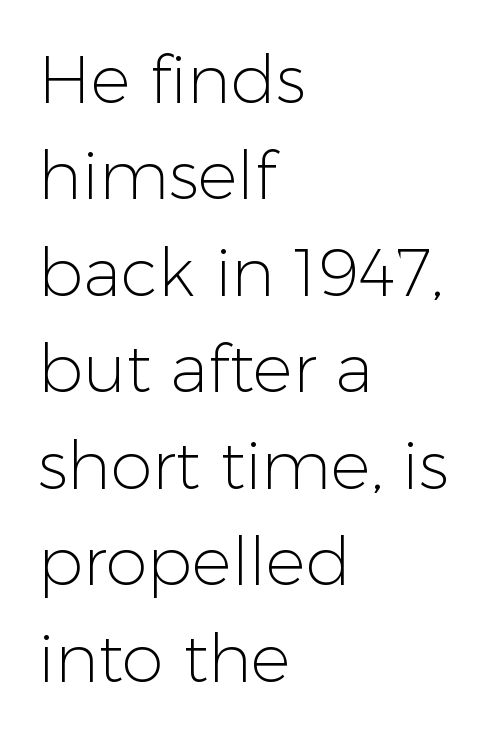
The image shows 67 px light sans-serif type, upright; set left-aligned, normal line spacing (1.44x), normal letter spacing, not underlined; low stroke contrast and a medium x-height.
